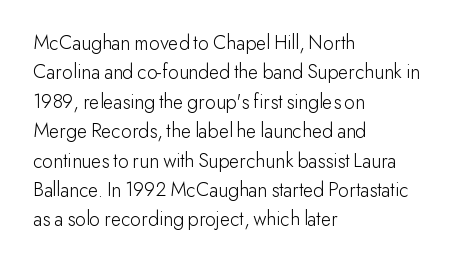
{"italic": "no", "bold": "no", "underline": "no", "align": "left", "line_spacing": "normal", "line_spacing_ratio": 1.4, "letter_spacing": "normal", "letter_spacing_em": 0.0, "glyph_px": 21}
